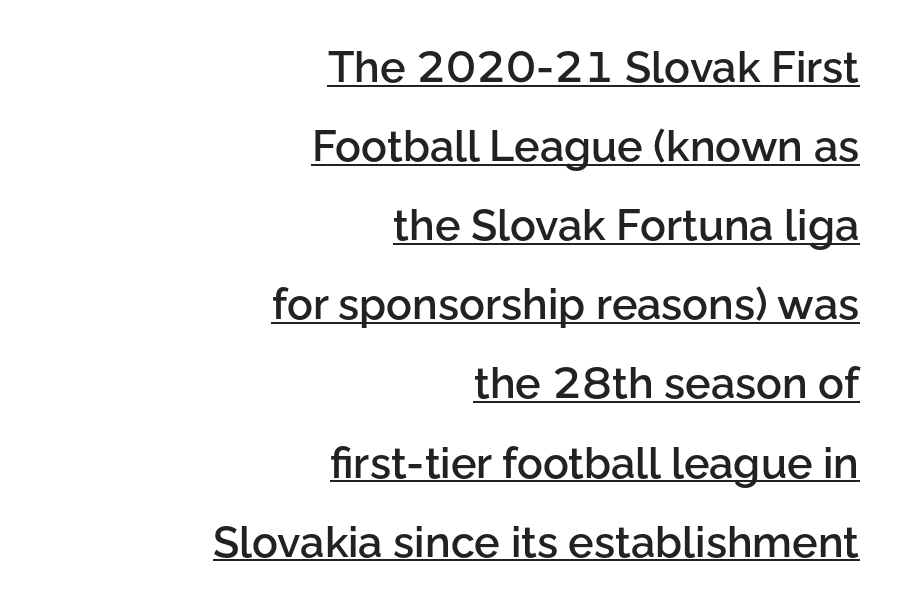
Q: Is the text bold? A: Semi-bold.
Q: Is the text italic (slanted)? A: No, it is upright.
Q: Is the typeface a serif or a sans-serif typeface? A: Sans-serif.
Q: Is the text underlined? A: Yes.
Q: How is the paragraph aligned? A: Right-aligned.
Q: Is the spacing between letters normal or unusually wide? A: Normal.
Q: Width (condensed, normal, or wide)? A: Normal.
Q: Stroke contrast? A: Low.
Q: x-height? A: Medium.
Q: Monospaced? A: No.
